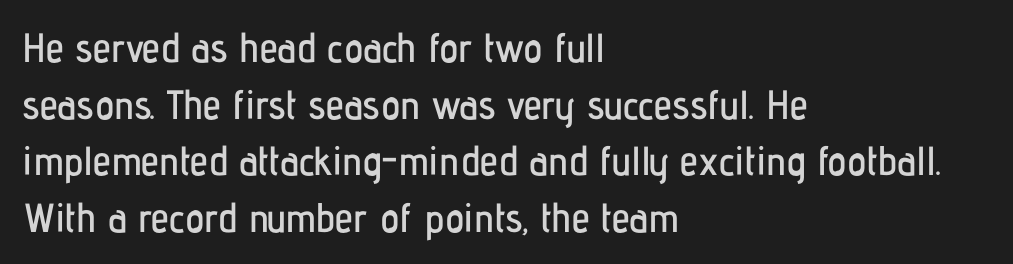
{"serif": "no", "italic": "no", "width": "condensed", "stroke_contrast": "low", "x_height": "medium", "monospaced": "no", "underline": "no", "align": "left", "line_spacing": "normal", "line_spacing_ratio": 1.38, "letter_spacing": "normal", "letter_spacing_em": 0.0, "glyph_px": 41}
